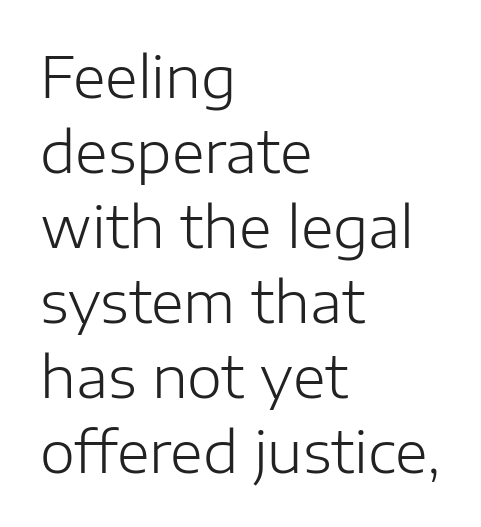
{"serif": "no", "italic": "no", "bold": "no", "weight": "light", "width": "normal", "stroke_contrast": "low", "x_height": "medium", "monospaced": "no", "underline": "no", "align": "left", "line_spacing": "normal", "line_spacing_ratio": 1.34, "letter_spacing": "normal", "letter_spacing_em": 0.0, "glyph_px": 56}
